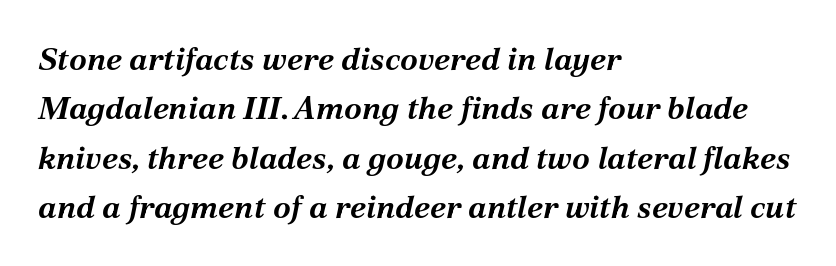
{"italic": "yes", "lean": "right", "slant_degrees": 12, "bold": "yes", "weight": "bold", "width": "normal", "stroke_contrast": "medium", "x_height": "medium", "monospaced": "no", "underline": "no", "align": "left", "line_spacing": "normal", "line_spacing_ratio": 1.54, "letter_spacing": "normal", "letter_spacing_em": 0.0, "glyph_px": 32}
